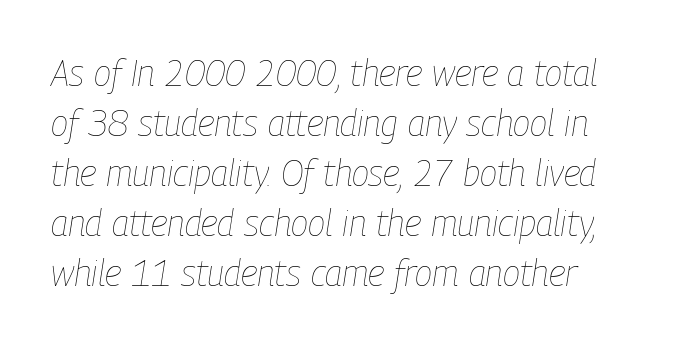
Is this a fixed-width face? No — the glyphs have proportional, varying widths. The specimen reads as italic at a glance. The face used here is rendered with its standard letterfit. Underline: absent. If you measured baseline to baseline, you'd find a middling distance.
